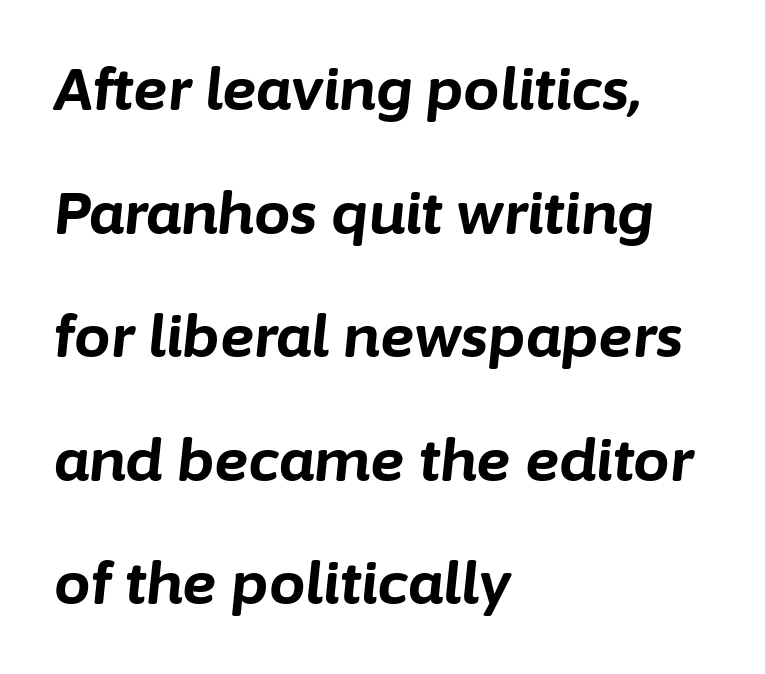
{"italic": "yes", "lean": "right", "slant_degrees": 6, "bold": "yes", "weight": "bold", "width": "normal", "stroke_contrast": "low", "x_height": "medium", "monospaced": "no", "underline": "no", "align": "left", "line_spacing": "loose", "line_spacing_ratio": 2.13, "letter_spacing": "normal", "letter_spacing_em": 0.0, "glyph_px": 58}
